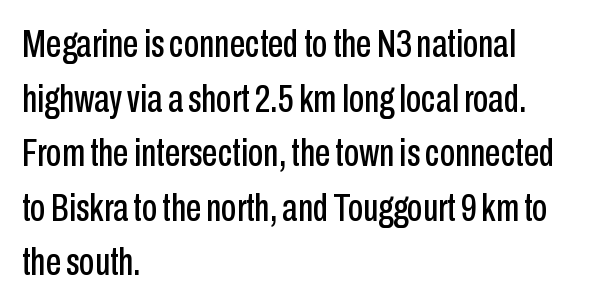
The image shows 39 px condensed sans-serif type, upright; set left-aligned, normal line spacing (1.4x), normal letter spacing, not underlined; low stroke contrast and a medium x-height.
